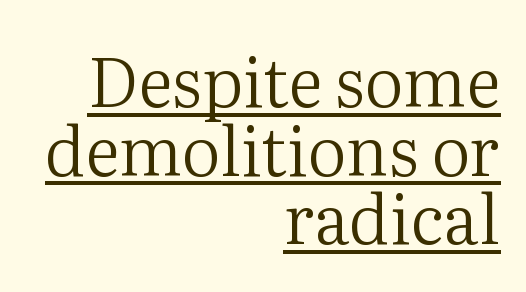
Is the letter spacing exaggerated? No — it looks like the ordinary default. Short and long lines alike share a common ending point at right. Type style note: has serifs. A typesetter would mark this as roman, not italic. A quiet, ordinary-to-light weight characterises the typeface. Honestly, the underline is the first thing you notice here.
